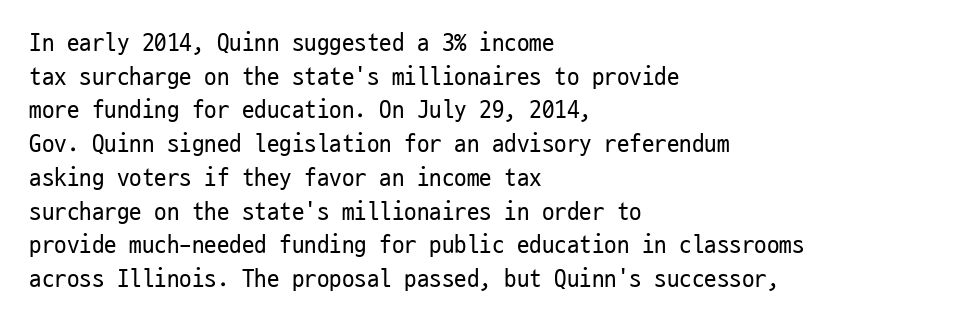
Honestly, there is no underline to notice here at all. When letters stand straight like this, we call the style roman or upright. The passage shown stacks its lines at a standard gap. Horizontal alignment here is leftward, the default for most running prose. Ink coverage per letter is moderate at most.
